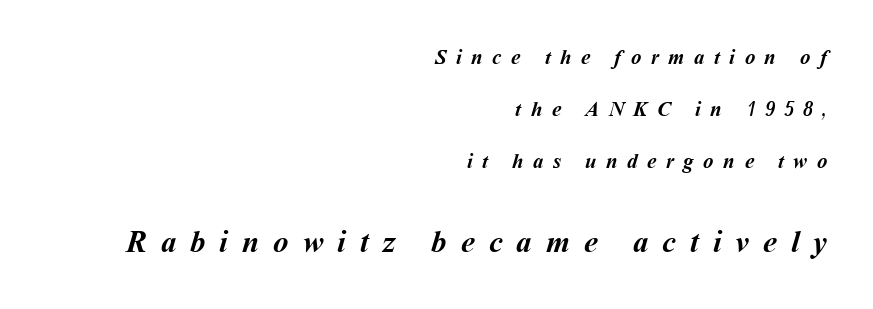
Think of a printed novel: that variable character pitch is what you see here. Look at the stroke-to-counter ratio: heavy, a bold. Compared with a flush-left layout, this one pins lines to the opposite, right side. The specimen omits any rule beneath the text block's lines.
